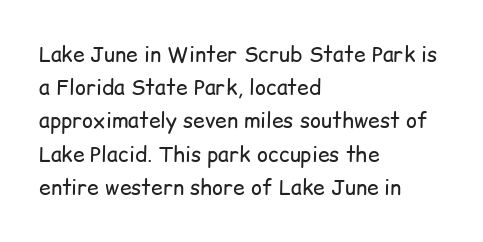
The face looks like a standard text weight, possibly lighter. Short and long lines alike share a common starting point at left. Vertically, the passage feels balanced, rows spaced as you'd expect. A bare baseline throughout the passage. Here the glyphs are tracked normally, forming tight word shapes.
